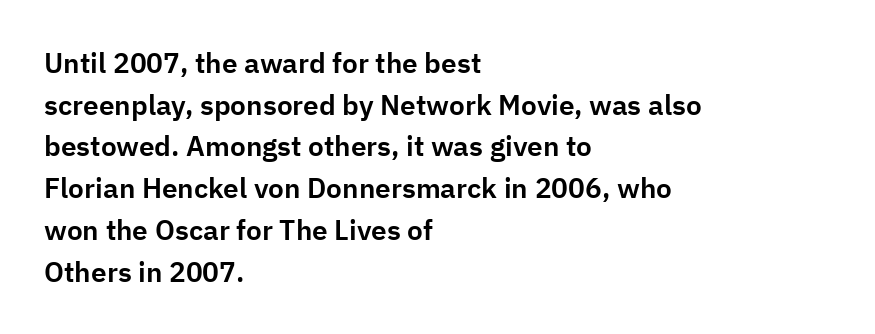
Do the letters lean? They stand straight. The space between consecutive lines is moderate. The letterforms sit shoulder to shoulder at normal distance. These lines are rendered in a variable-pitch font. Bare-footed words on every line.
